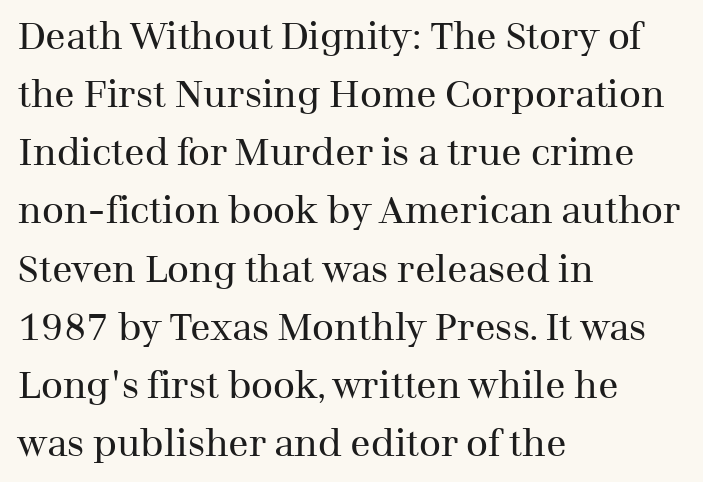
Q: Is the text bold? A: No.
Q: Is the text italic (slanted)? A: No, it is upright.
Q: Is the typeface a serif or a sans-serif typeface? A: Serif.
Q: Is the text underlined? A: No.
Q: How is the paragraph aligned? A: Left-aligned.
Q: Is the spacing between letters normal or unusually wide? A: Normal.
Q: Is the spacing between lines tight, normal or loose? A: Normal.
Q: Width (condensed, normal, or wide)? A: Normal.
Q: Stroke contrast? A: Medium.
Q: x-height? A: Medium.
Q: Monospaced? A: No.
